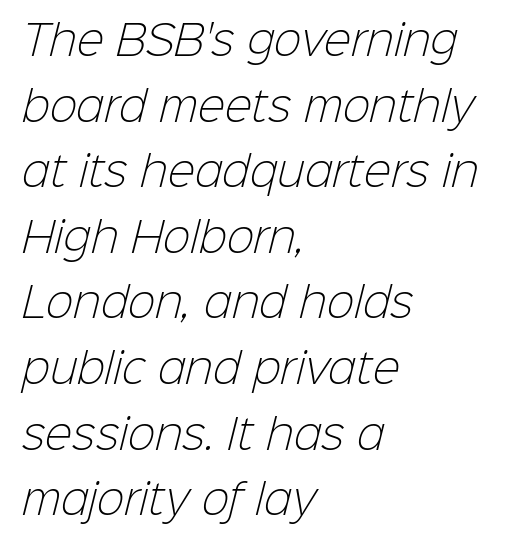
The image shows 41 px light sans-serif type; set left-aligned, normal line spacing (1.6x), normal letter spacing, not underlined; low stroke contrast and a medium x-height.
